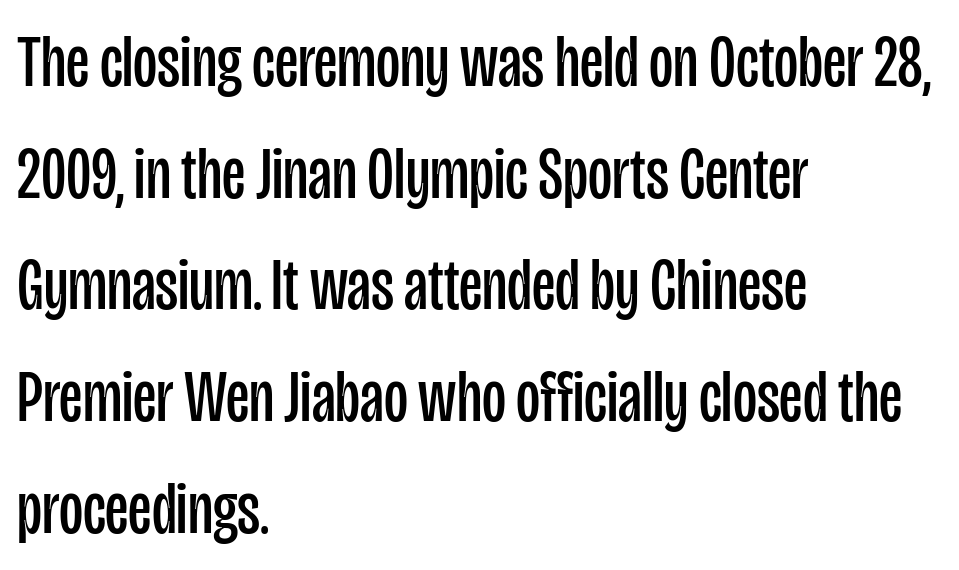
Visually the block forms a straight wall on the left and a jagged coastline on the right. The rendering shows plain stroke endings on the letterforms — a sans-serif design. Regarding leading, the lines here are spaced in the standard way. Spacing verdict: proportional, widths tailored to each character. Characters remain perfectly vertical along every line.
